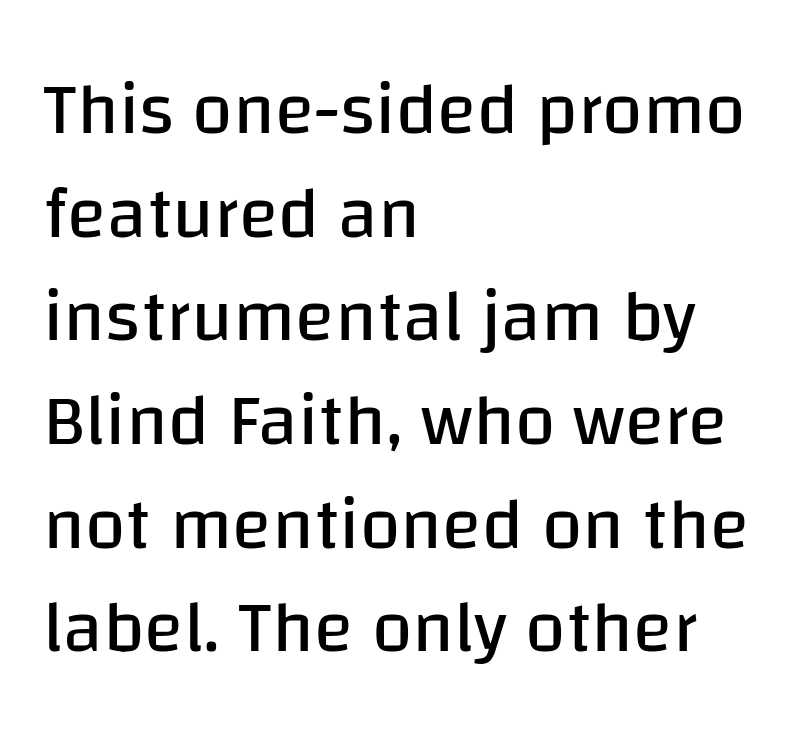
{"serif": "no", "italic": "no", "bold": "no", "weight": "regular", "width": "normal", "stroke_contrast": "low", "x_height": "large", "monospaced": "no", "underline": "no", "align": "left", "line_spacing": "normal", "line_spacing_ratio": 1.42, "letter_spacing": "normal", "letter_spacing_em": 0.0, "glyph_px": 73}
